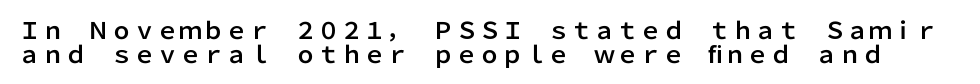
The image shows 23 px text type, upright; set tight line spacing (1.04x), normal letter spacing, not underlined.
